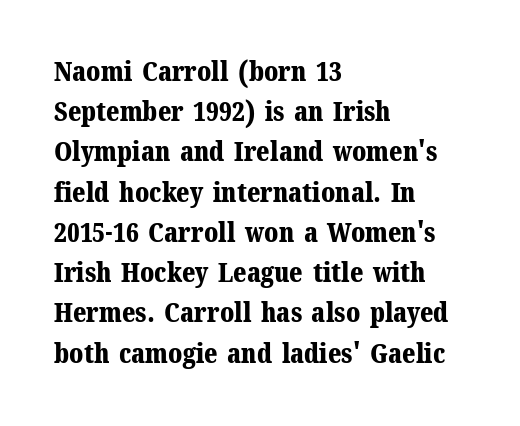
{"italic": "no", "bold": "yes", "underline": "no", "align": "left", "line_spacing": "normal", "line_spacing_ratio": 1.49, "letter_spacing": "normal", "letter_spacing_em": 0.0, "glyph_px": 27}
